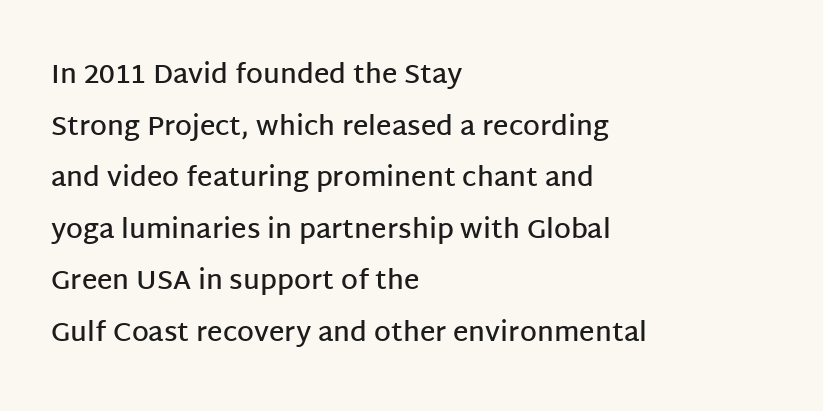
Q: Is the text bold? A: Semi-bold.
Q: Is the text italic (slanted)? A: No, it is upright.
Q: Is the text underlined? A: No.
Q: How is the paragraph aligned? A: Left-aligned.
Q: Is the spacing between letters normal or unusually wide? A: Normal.
Q: Is the spacing between lines tight, normal or loose? A: Loose.
